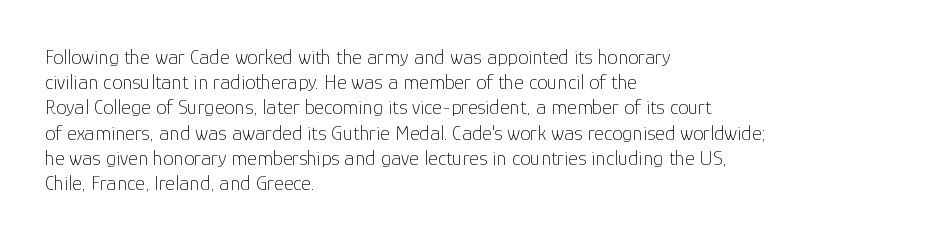
{"italic": "no", "bold": "no", "underline": "no", "align": "left", "line_spacing_ratio": 1.2, "letter_spacing": "normal", "letter_spacing_em": 0.0, "glyph_px": 21}
